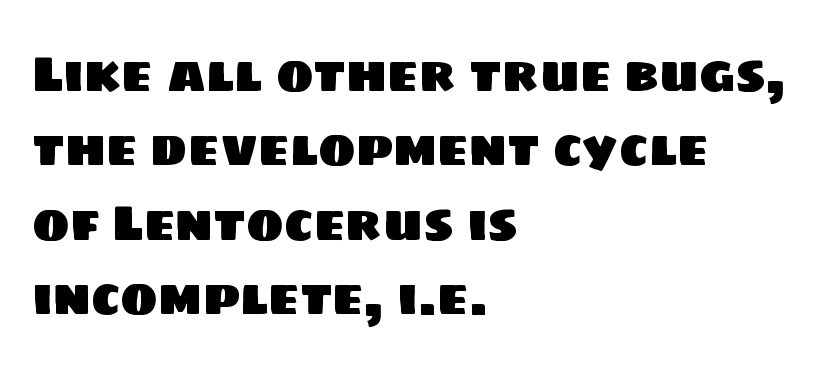
Any mark beneath the type? The region is blank. The lines are quadded left. The vertical gap from one line to the next is medium. The font family rendered here belongs to the sans-serif group. The passage shown is typed in a proportional face where columns would drift.
